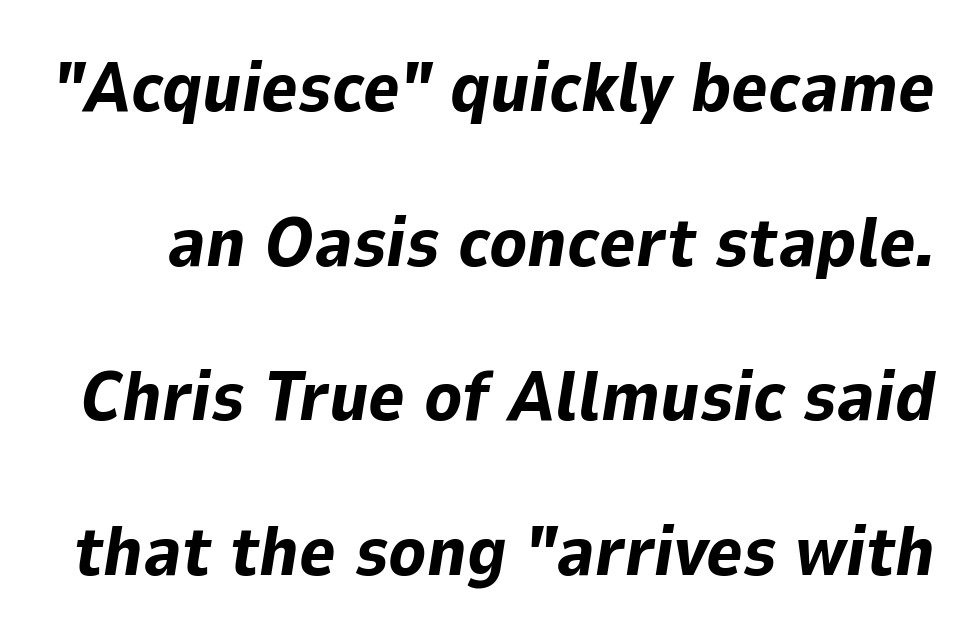
Looks like regular typesetting: each glyph gets only the width it needs. Just letters on the line, the space beneath them empty. Tracking value appears to be zero — textbook default spacing. Characters are canted at an angle relative to the baseline's perpendicular. This block would shrink considerably if given ordinary leading; it's expanded now.
